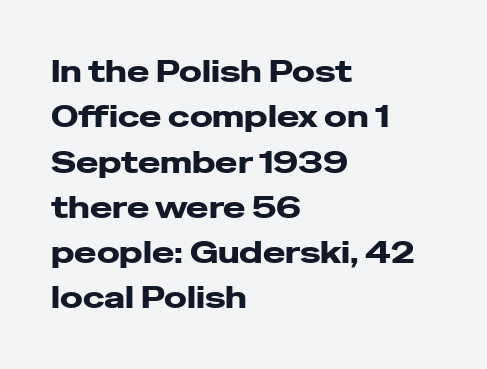
The image shows 30 px wide sans-serif type, upright; set left-aligned, normal line spacing (1.51x), normal letter spacing, not underlined; low stroke contrast and a medium x-height.
